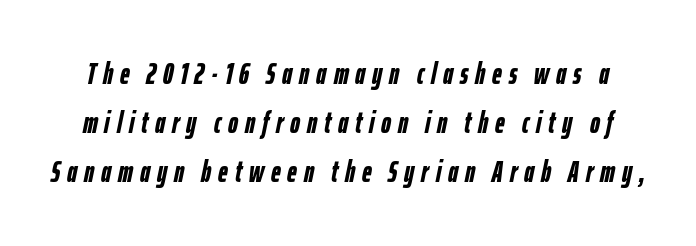
Q: Is the text bold? A: Yes.
Q: Is the text italic (slanted)? A: Yes, it leans right by about 12 degrees.
Q: Is the text underlined? A: No.
Q: Is the spacing between letters normal or unusually wide? A: Unusually wide.
Q: Is the spacing between lines tight, normal or loose? A: Normal.
Q: Width (condensed, normal, or wide)? A: Condensed.
Q: Stroke contrast? A: Low.
Q: x-height? A: Medium.
Q: Monospaced? A: No.
